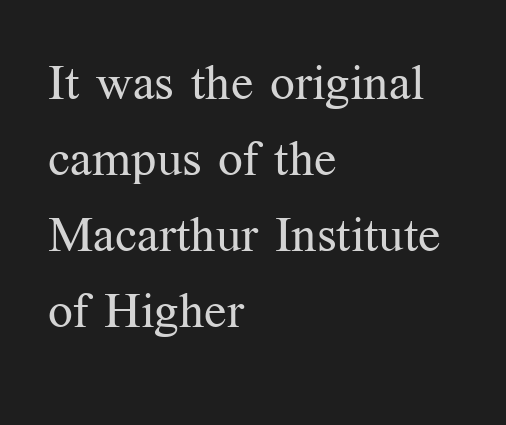
The image shows 49 px regular-weight serif type, upright; set left-aligned, normal line spacing (1.55x), normal letter spacing, not underlined; medium stroke contrast and a medium x-height.
